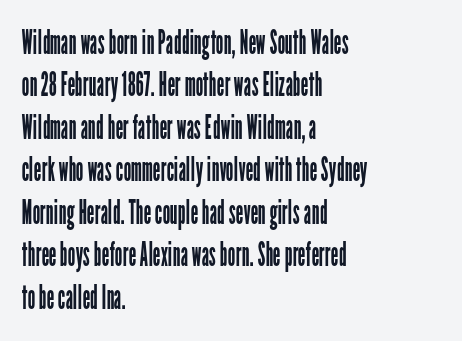
{"serif": "no", "italic": "no", "bold": "no", "weight": "regular", "width": "condensed", "stroke_contrast": "low", "x_height": "medium", "monospaced": "no", "underline": "no", "align": "left", "line_spacing": "normal", "line_spacing_ratio": 1.25, "letter_spacing": "normal", "letter_spacing_em": 0.0, "glyph_px": 34}
